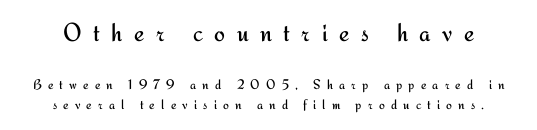
The image shows 26 px text type, upright; set normal line spacing (1.46x), unusually wide letter spacing (+0.44 em), not underlined; the first (top) block is 1.86x larger.
